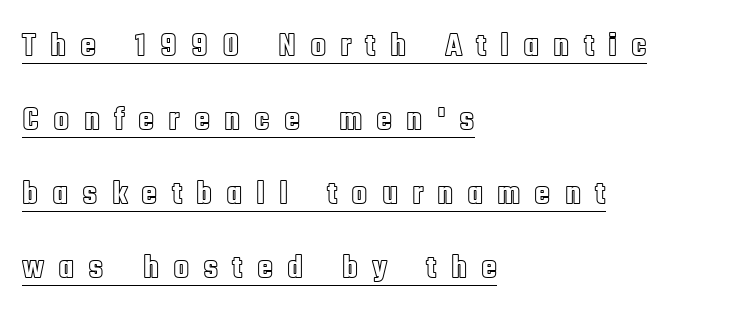
What's the leading like? Stretched, with rows far apart. Note the varied advance widths — an 'i' is clearly narrower than an 'm'. Letter spacing: wide. The lettering is marked with a stroke running underneath it. A roman cut, with each character standing at attention.
